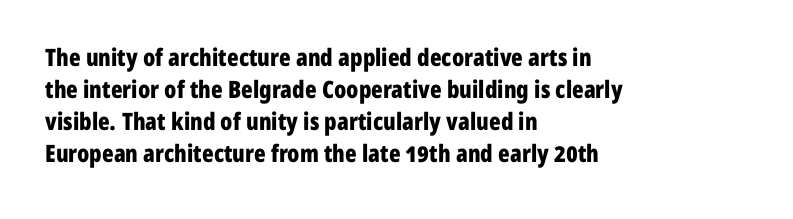
How are the letters spaced? Ordinarily, with no added tracking. Left-aligned paragraph, ragged on the right. The rows are spaced the way most documents space them. The glyphs are unaccompanied by any horizontal stroke below them. Weight check: bold — yes, fully. Ordinary non-slanted type is in use.
